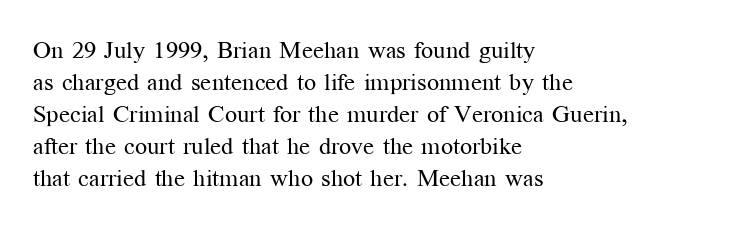
A bare baseline throughout the passage. Does the lettering tilt? It doesn't — this is upright. Leftover space on each line is placed entirely after the last word. Regarding leading, the lines here are spaced in the standard way. Inter-character spacing is left at the font's built-in metrics. Compared with a typical body face, this is equally light or lighter still.
